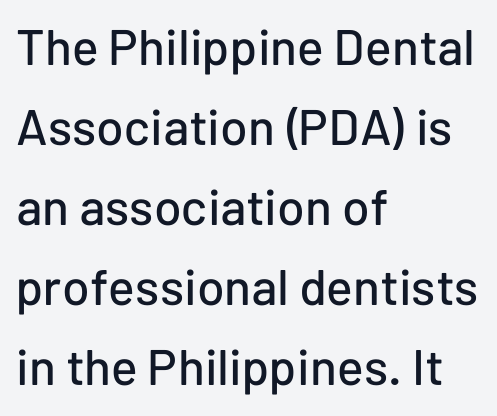
The image shows 50 px sans-serif type, upright; set left-aligned, normal line spacing (1.6x), normal letter spacing, not underlined; low stroke contrast and a medium x-height.
